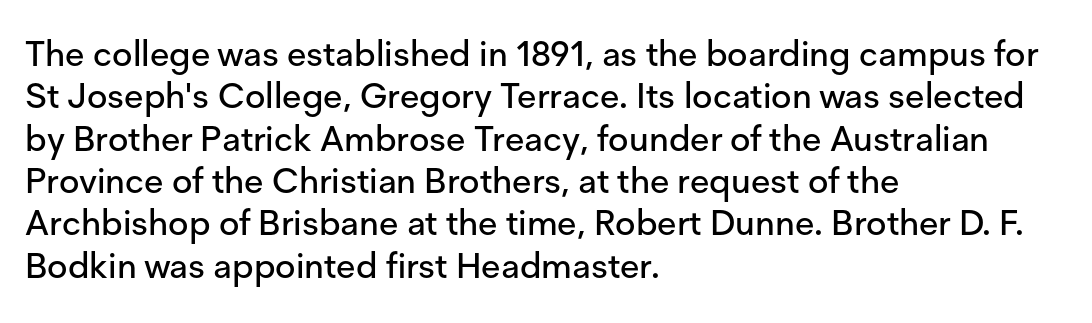
Q: Is the text italic (slanted)? A: No, it is upright.
Q: Is the typeface a serif or a sans-serif typeface? A: Sans-serif.
Q: Is the text underlined? A: No.
Q: How is the paragraph aligned? A: Left-aligned.
Q: Is the spacing between letters normal or unusually wide? A: Normal.
Q: Width (condensed, normal, or wide)? A: Normal.
Q: Stroke contrast? A: Low.
Q: x-height? A: Medium.
Q: Monospaced? A: No.
